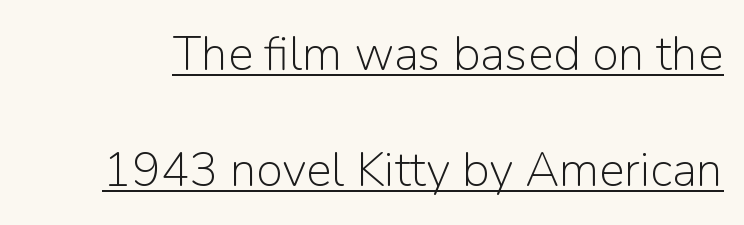
Q: Is the text bold? A: No.
Q: Is the text italic (slanted)? A: No, it is upright.
Q: Is the typeface a serif or a sans-serif typeface? A: Sans-serif.
Q: Is the text underlined? A: Yes.
Q: Is the spacing between letters normal or unusually wide? A: Normal.
Q: Is the spacing between lines tight, normal or loose? A: Loose.
Q: Width (condensed, normal, or wide)? A: Normal.
Q: Stroke contrast? A: Low.
Q: x-height? A: Medium.
Q: Monospaced? A: No.
